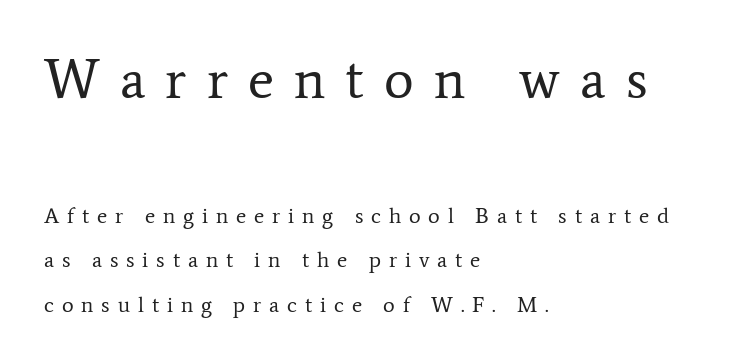
Serif or sans? Serif — the stroke terminals have little feet. The composition opens big and finishes small. Is this a fixed-width face? No — the glyphs have proportional, varying widths. Left-aligned paragraph, ragged on the right. Unmarked baselines from the first word to the last. Ink coverage per letter is moderate at most.
